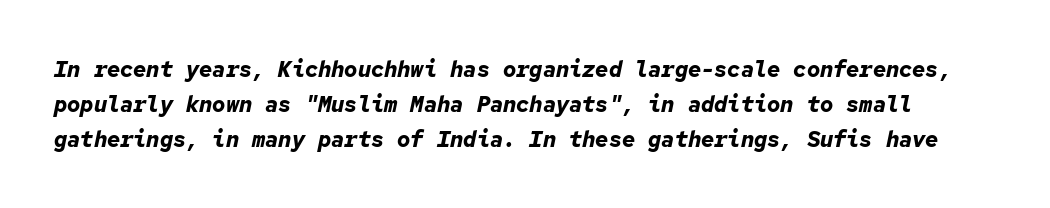
The image shows 22 px bold type, italic (leaning right); set normal line spacing (1.58x), normal letter spacing, not underlined.
